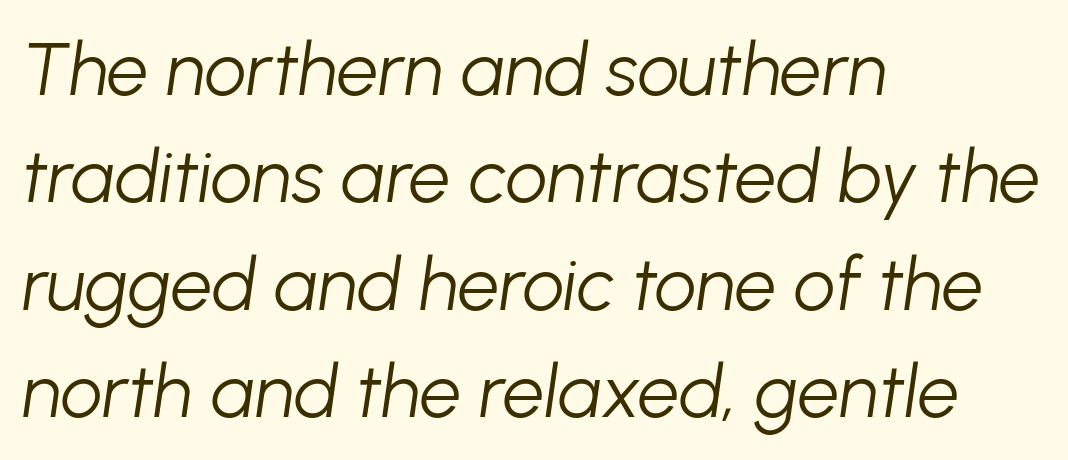
The image shows 74 px light type, italic (leaning right); set left-aligned, normal line spacing (1.45x), normal letter spacing, not underlined; low stroke contrast and a medium x-height.
